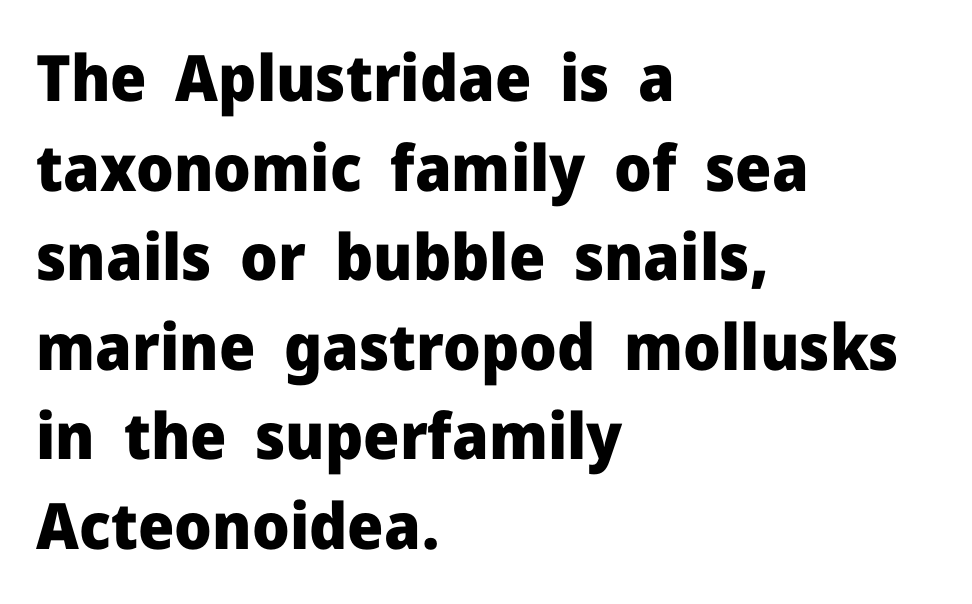
Tracking value appears to be zero — textbook default spacing. Do the letters lean? They stand straight. Words float on clear page, feet unadorned. A normal amount of white space separates one row of letters from the next. Plenty of ink on the page — the face is bold. Each letter keeps its own natural width here, so spacing adapts to shape.
